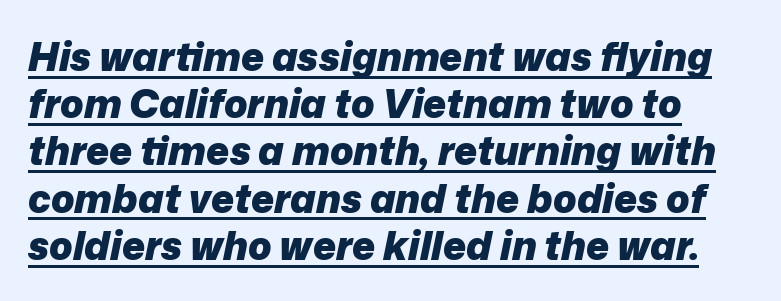
The image shows 39 px heavy type, italic (leaning right); set line spacing 1.21x, normal letter spacing, underlined; low stroke contrast and a medium x-height.
